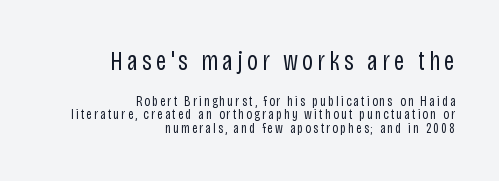
Q: Is the text bold? A: No.
Q: Is the text italic (slanted)? A: No, it is upright.
Q: Is the text underlined? A: No.
Q: How is the paragraph aligned? A: Right-aligned.
Q: Is the spacing between lines tight, normal or loose? A: Tight.
Q: Which block of text is set in a larger size, the first (top) or the second (bottom)? A: The first (top) one.
